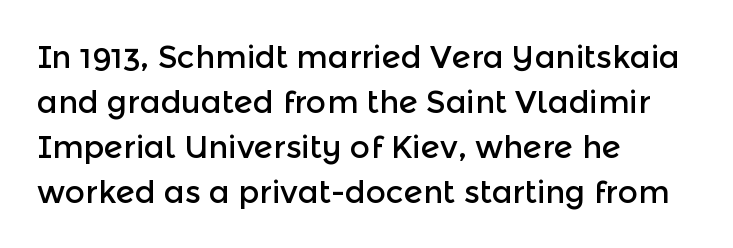
{"serif": "no", "italic": "no", "width": "normal", "x_height": "medium", "monospaced": "no", "underline": "no", "align": "left", "line_spacing": "normal", "line_spacing_ratio": 1.45, "letter_spacing": "normal", "letter_spacing_em": 0.0, "glyph_px": 31}
